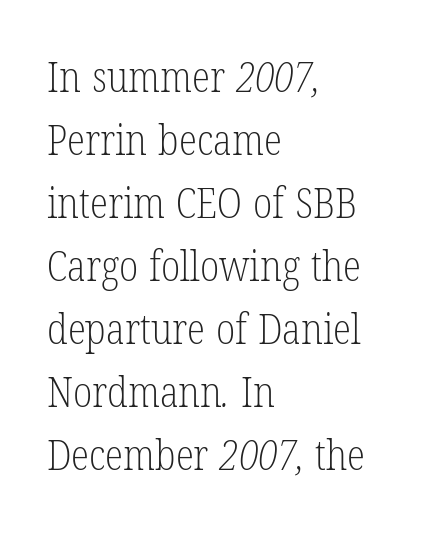
Q: Is the text bold? A: No.
Q: Is the typeface a serif or a sans-serif typeface? A: Serif.
Q: Is the text underlined? A: No.
Q: How is the paragraph aligned? A: Left-aligned.
Q: Is the spacing between letters normal or unusually wide? A: Normal.
Q: Is the spacing between lines tight, normal or loose? A: Normal.
Q: Width (condensed, normal, or wide)? A: Condensed.
Q: Stroke contrast? A: Low.
Q: x-height? A: Medium.
Q: Monospaced? A: No.
